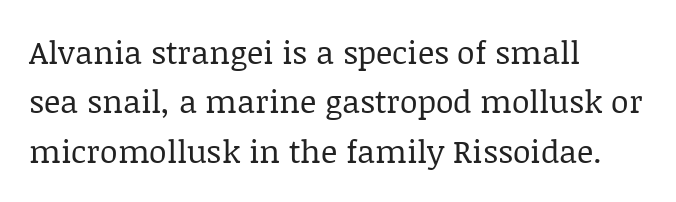
Look at the bottom of the vertical strokes: they flare into serifs here. Counters stay open thanks to moderate or lighter strokes. Does the copy run flush right? No — it runs flush left. The lines sit at an ordinary, default distance from one another. Descender tails drop into unmarked territory. The letters sit at their default tracking, neither squeezed nor spread.
